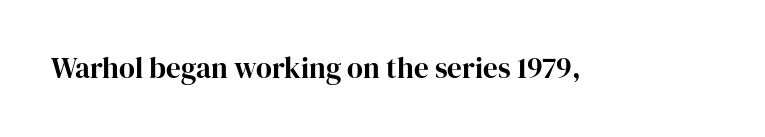
{"serif": "yes", "italic": "no", "width": "normal", "stroke_contrast": "high", "x_height": "medium", "monospaced": "no", "underline": "no", "letter_spacing": "normal", "letter_spacing_em": 0.0, "glyph_px": 29}
